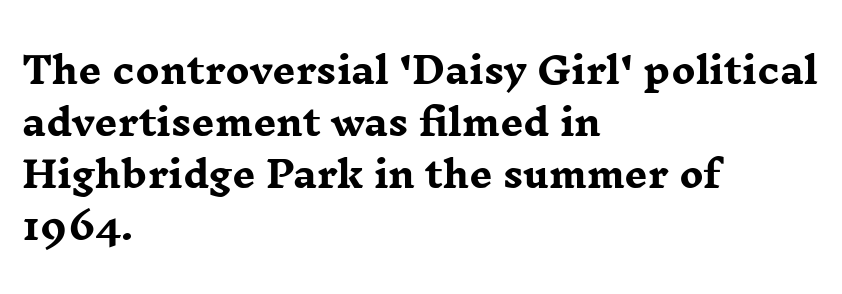
{"serif": "yes", "italic": "no", "bold": "yes", "weight": "heavy", "width": "wide", "stroke_contrast": "low", "x_height": "medium", "monospaced": "no", "underline": "no", "align": "left", "line_spacing": "normal", "line_spacing_ratio": 1.44, "letter_spacing": "normal", "letter_spacing_em": 0.0, "glyph_px": 36}
